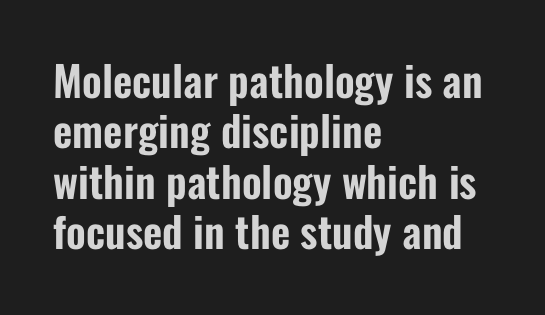
Has an underline been added? It has not. Line beginnings align vertically; line endings do not. The letters carry no serifs — their stems end cleanly without finishing strokes. Is this a fixed-width face? No — the glyphs have proportional, varying widths.
